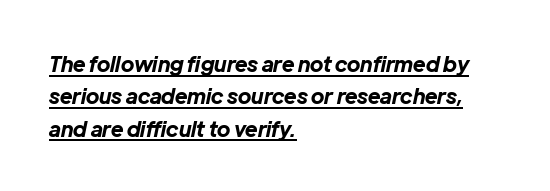
Does extra space separate the letters? No, they use regular spacing. These lines carry a lot of weight — the face is fully bold. Left-aligned paragraph, ragged on the right. The typesetter has applied underlining to the passage shown. Notice how the stems are inclined rather than vertical — that's the hallmark of italics.
